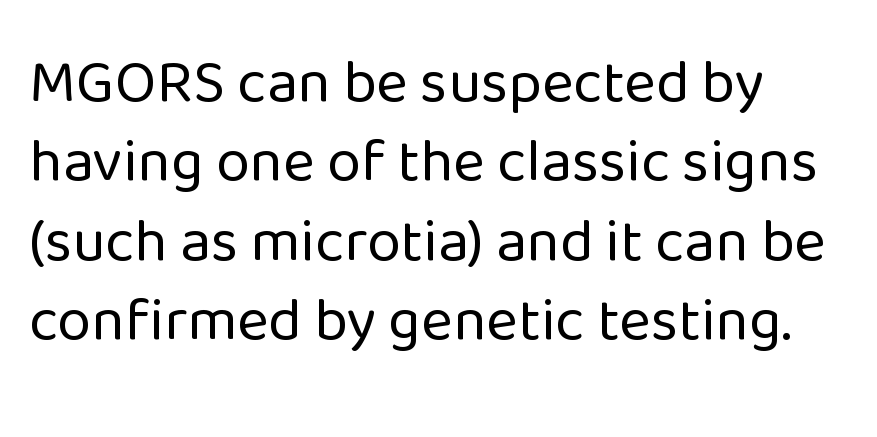
{"serif": "no", "italic": "no", "bold": "no", "weight": "regular", "width": "normal", "stroke_contrast": "low", "x_height": "medium", "monospaced": "no", "underline": "no", "align": "left", "line_spacing": "normal", "line_spacing_ratio": 1.3, "letter_spacing": "normal", "letter_spacing_em": 0.0, "glyph_px": 61}
